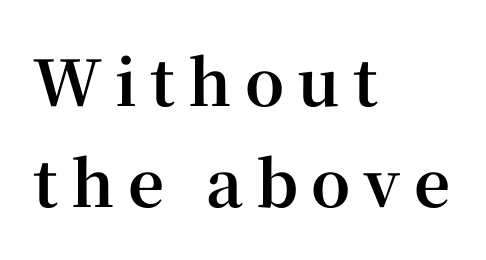
{"serif": "yes", "italic": "no", "bold": "yes", "weight": "bold", "width": "normal", "stroke_contrast": "high", "x_height": "medium", "monospaced": "no", "underline": "no", "align": "left", "line_spacing": "normal", "line_spacing_ratio": 1.61, "letter_spacing": "wide", "letter_spacing_em": 0.21, "glyph_px": 63}
